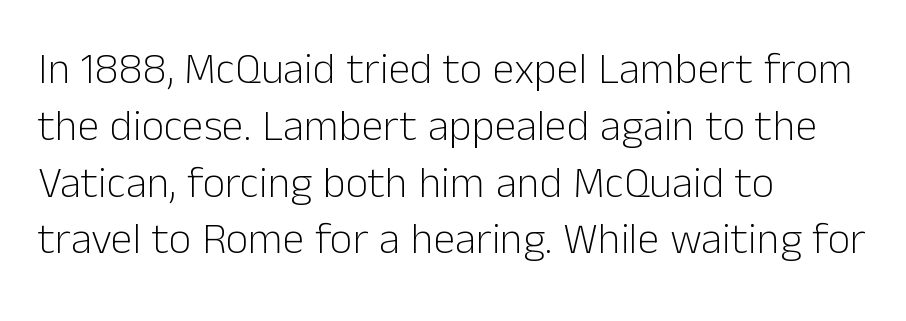
Q: Is the text bold? A: No.
Q: Is the text italic (slanted)? A: No, it is upright.
Q: Is the typeface a serif or a sans-serif typeface? A: Sans-serif.
Q: Is the text underlined? A: No.
Q: How is the paragraph aligned? A: Left-aligned.
Q: Is the spacing between letters normal or unusually wide? A: Normal.
Q: Is the spacing between lines tight, normal or loose? A: Normal.
Q: Width (condensed, normal, or wide)? A: Normal.
Q: Stroke contrast? A: Low.
Q: x-height? A: Medium.
Q: Monospaced? A: No.
